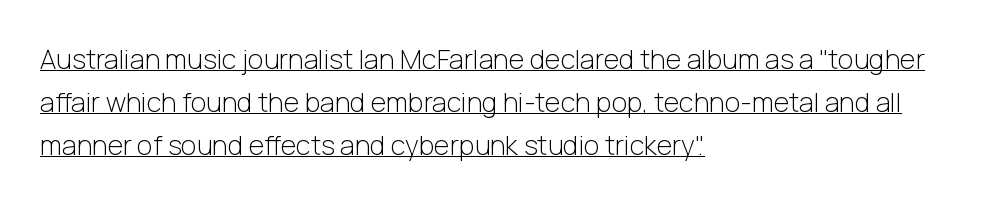
{"italic": "no", "bold": "no", "underline": "yes", "align": "left", "line_spacing": "normal", "line_spacing_ratio": 1.59, "letter_spacing": "normal", "letter_spacing_em": 0.0, "glyph_px": 27}
